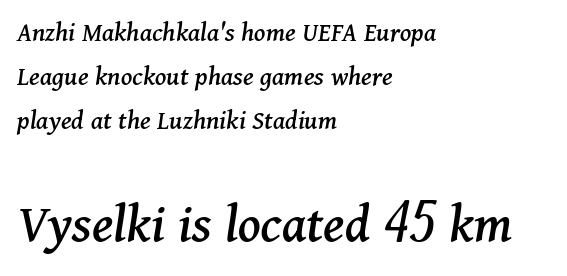
You can tell it's italic because the verticals aren't actually vertical. Line spacing here is normal. The lines are quadded left. Type style note: has serifs.
